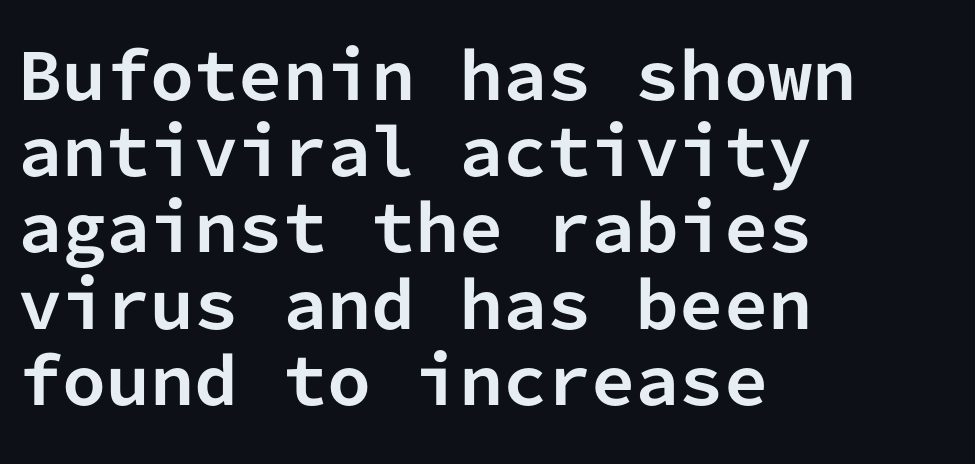
The image shows 63 px bold sans-serif type, upright, monospaced; set left-aligned, line spacing 1.21x, normal letter spacing, not underlined; low stroke contrast and a medium x-height.
